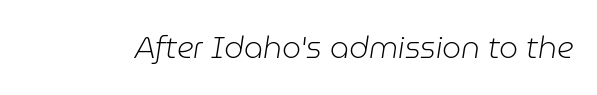
{"italic": "yes", "lean": "right", "slant_degrees": 9, "bold": "no", "weight": "light", "width": "normal", "stroke_contrast": "low", "x_height": "medium", "monospaced": "no", "underline": "no", "letter_spacing": "normal", "letter_spacing_em": 0.0, "glyph_px": 30}
